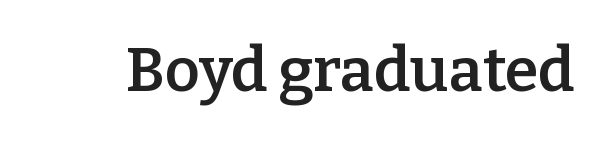
Characters follow at the spacing the type designer built in. To sum up the face: it has serifs. Quick note: not italic, upright. Honestly, there is no underline to notice here at all. The rendering uses natural spacing where letterforms have individual widths.
